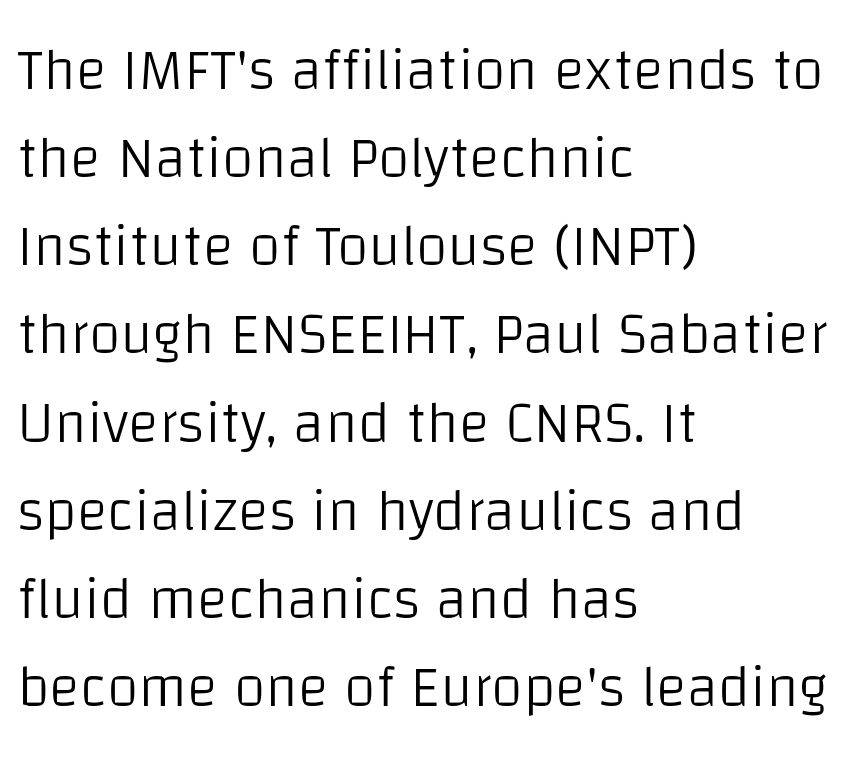
Q: Is the text bold? A: No.
Q: Is the text italic (slanted)? A: No, it is upright.
Q: Is the typeface a serif or a sans-serif typeface? A: Sans-serif.
Q: Is the text underlined? A: No.
Q: How is the paragraph aligned? A: Left-aligned.
Q: Is the spacing between letters normal or unusually wide? A: Normal.
Q: Is the spacing between lines tight, normal or loose? A: Normal.
Q: Width (condensed, normal, or wide)? A: Normal.
Q: Stroke contrast? A: Low.
Q: x-height? A: Large.
Q: Monospaced? A: No.
